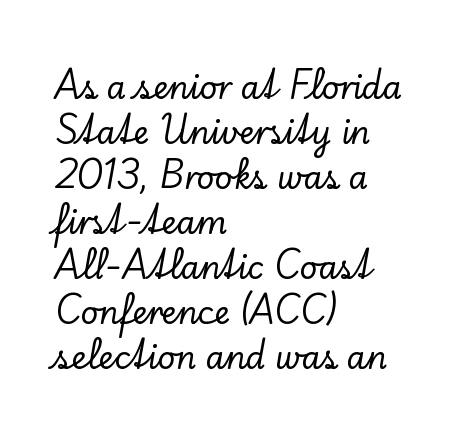
Q: Is the text italic (slanted)? A: Yes.
Q: Is the typeface a serif or a sans-serif typeface? A: Serif.
Q: Is the text underlined? A: No.
Q: How is the paragraph aligned? A: Left-aligned.
Q: Is the spacing between letters normal or unusually wide? A: Normal.
Q: Is the spacing between lines tight, normal or loose? A: Normal.
Q: Width (condensed, normal, or wide)? A: Normal.
Q: Stroke contrast? A: Low.
Q: x-height? A: Small.
Q: Monospaced? A: No.
